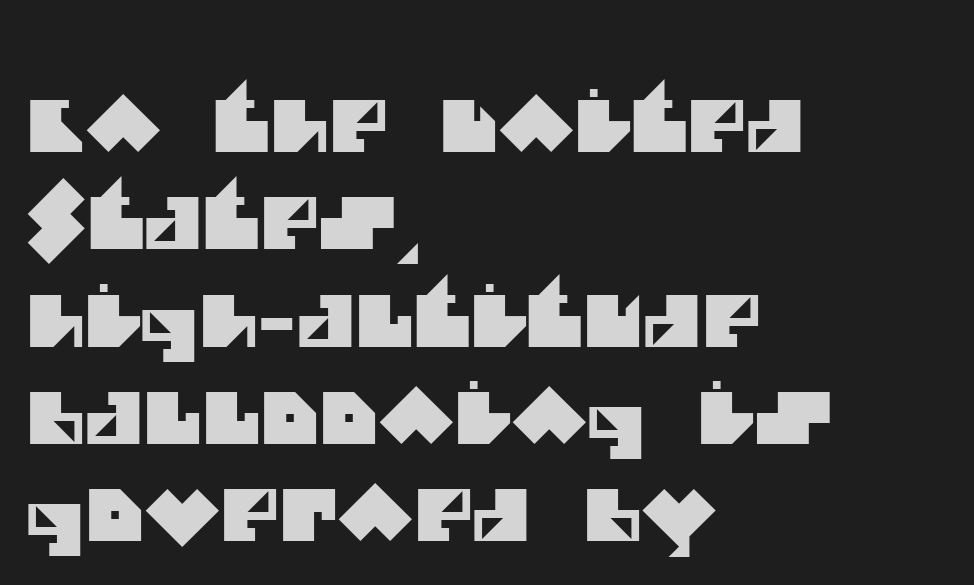
Does the copy run flush right? No — it runs flush left. The space between consecutive lines is moderate. Examine the stroke ends and you'll find no serifs. Varying glyph widths throughout — classic text-font behaviour. The space beneath each line is pristine and unruled.
